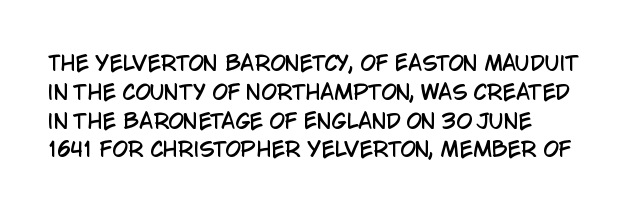
The image shows 20 px text type, upright; set normal line spacing (1.44x), normal letter spacing, not underlined.
